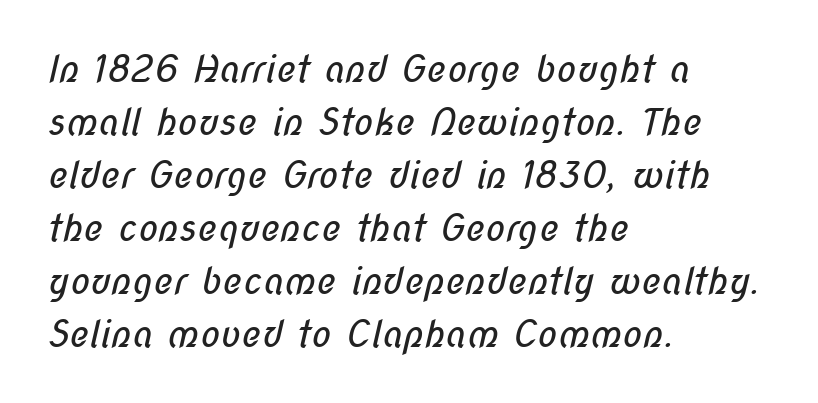
The image shows 37 px regular-weight, condensed sans-serif type; set left-aligned, normal line spacing (1.43x), normal letter spacing, not underlined; low stroke contrast and a medium x-height.
